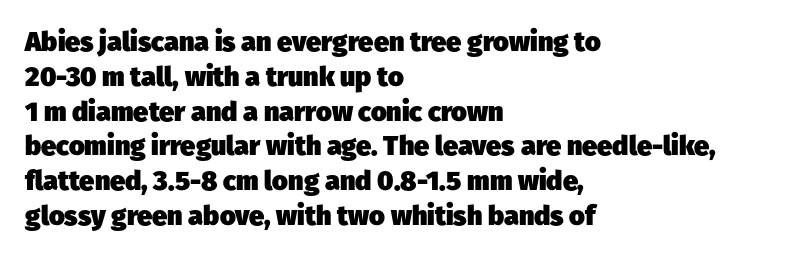
{"bold": "yes", "underline": "no", "align": "left", "line_spacing": "normal", "line_spacing_ratio": 1.29, "letter_spacing": "normal", "letter_spacing_em": 0.0, "glyph_px": 27}
